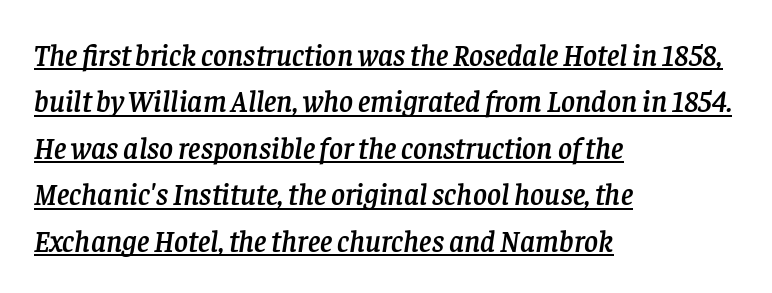
{"serif": "yes", "italic": "yes", "lean": "right", "slant_degrees": 8, "width": "normal", "stroke_contrast": "low", "x_height": "large", "monospaced": "no", "underline": "yes", "align": "left", "line_spacing": "normal", "line_spacing_ratio": 1.55, "letter_spacing": "normal", "letter_spacing_em": 0.0, "glyph_px": 30}
